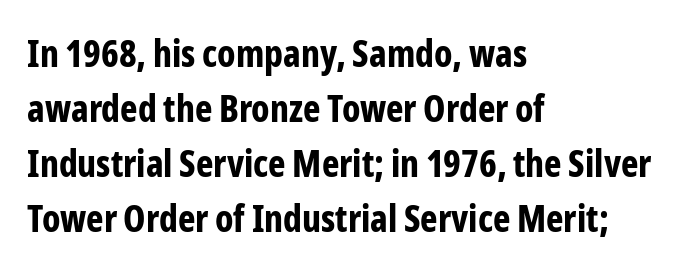
Decoration check: the copy has no underline. Is the letter spacing exaggerated? No — it looks like the ordinary default. Regarding serifs, this sample does without them. A typesetter would call this proportional, since set widths differ per character.
